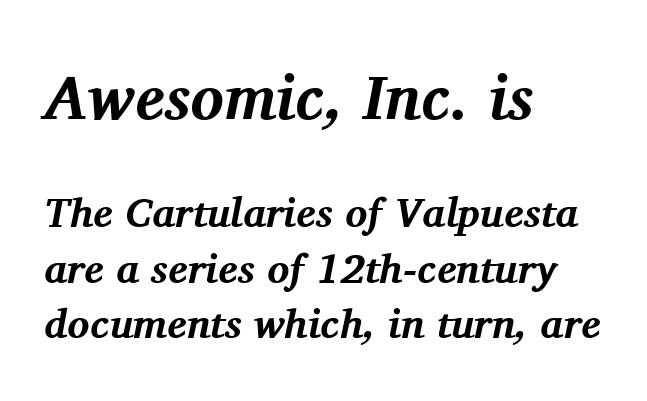
What kind of face is this? One with serifs. Look at the tracking — it's just the regular setting, nothing added. Type size steps down from the first block to the second. Tall strokes in this sample are angled rather than plumb. The typesetter chose a ragged-right arrangement here.
